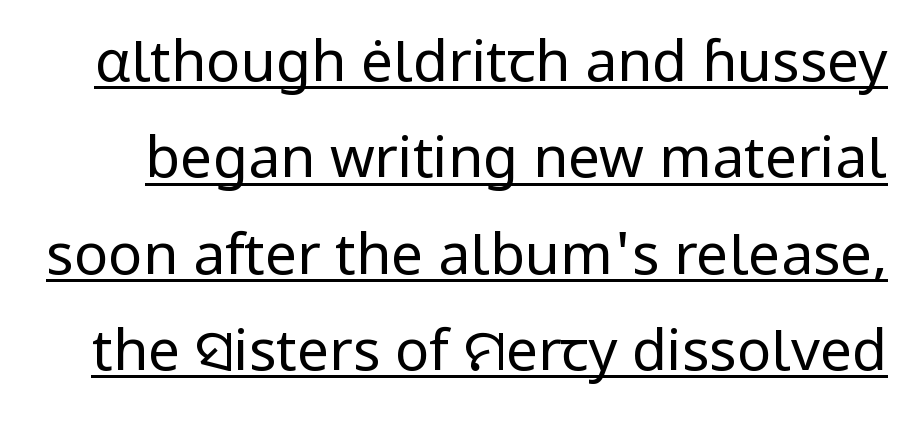
The image shows 57 px regular-weight sans-serif type, upright; set normal line spacing (1.69x), normal letter spacing, underlined; low stroke contrast and a medium x-height.
